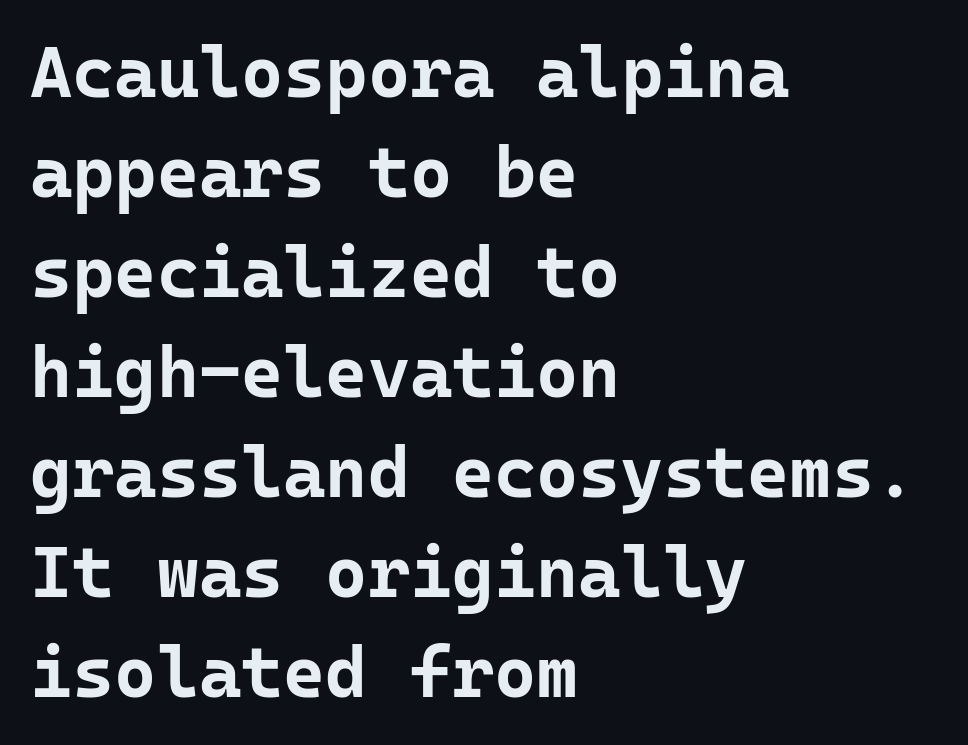
Bold? Absolutely — the strokes are thick and heavy. Alignment: flush left. Examine the stroke ends and you'll find no serifs. Words appear dense and cohesive because spacing is normal. If you drew a line through each stem, it would be perfectly vertical. Looks like terminal output: every glyph gets an equal slot.
